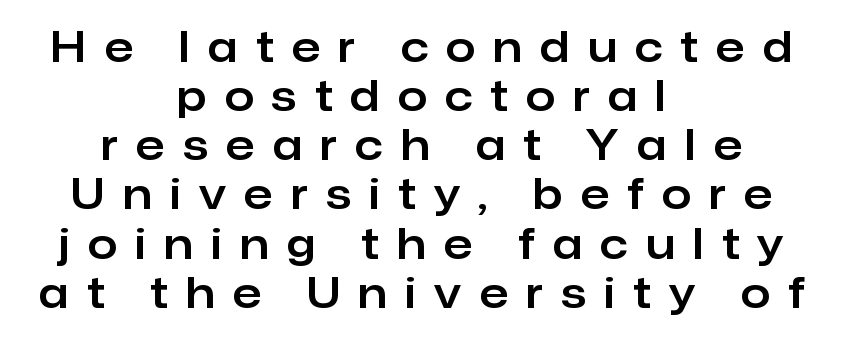
Q: Is the text italic (slanted)? A: No, it is upright.
Q: Is the typeface a serif or a sans-serif typeface? A: Sans-serif.
Q: Is the text underlined? A: No.
Q: How is the paragraph aligned? A: Centered.
Q: Is the spacing between letters normal or unusually wide? A: Unusually wide.
Q: Width (condensed, normal, or wide)? A: Normal.
Q: Stroke contrast? A: Low.
Q: x-height? A: Medium.
Q: Monospaced? A: No.
